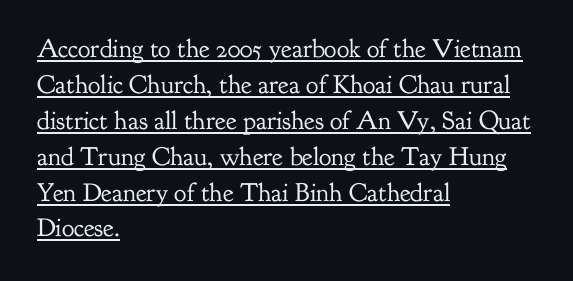
Caption: standard tracking, unaltered. Horizontal alignment here is leftward, the default for most running prose. Do the letters lean? They stand straight. The space between consecutive lines is moderate. The words here are underlined. The face looks like a standard text weight, possibly lighter.
